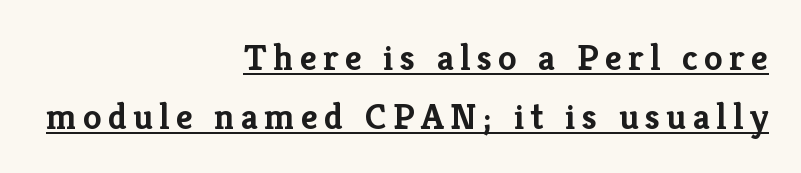
Q: Is the text bold? A: Yes.
Q: Is the text italic (slanted)? A: No, it is upright.
Q: Is the typeface a serif or a sans-serif typeface? A: Serif.
Q: Is the text underlined? A: Yes.
Q: How is the paragraph aligned? A: Right-aligned.
Q: Is the spacing between lines tight, normal or loose? A: Normal.
Q: Width (condensed, normal, or wide)? A: Normal.
Q: Stroke contrast? A: Low.
Q: x-height? A: Medium.
Q: Monospaced? A: No.
